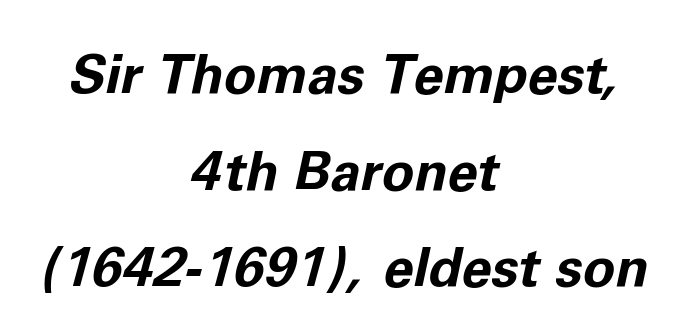
The image shows 54 px bold type, italic (leaning right); set centered, line spacing 1.79x, normal letter spacing, not underlined; low stroke contrast and a medium x-height.
